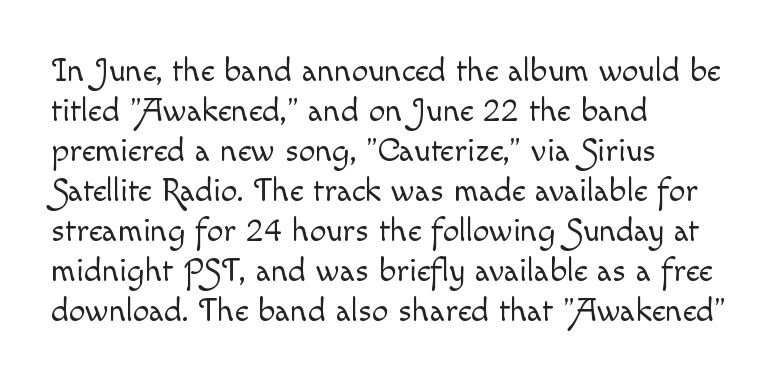
Clear beneath every line of the passage. Standard letterfit; no display-style spreading of the glyphs. Looks like regular typesetting: each glyph gets only the width it needs. Italic? Not at all — the glyphs are vertical. Weight: in the light-to-regular range.
